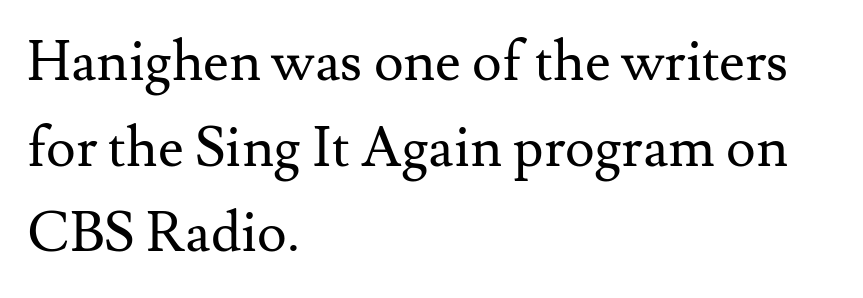
{"serif": "yes", "italic": "no", "bold": "no", "weight": "regular", "width": "normal", "stroke_contrast": "medium", "x_height": "small", "monospaced": "no", "underline": "no", "align": "left", "line_spacing": "normal", "line_spacing_ratio": 1.53, "letter_spacing": "normal", "letter_spacing_em": 0.0, "glyph_px": 56}
